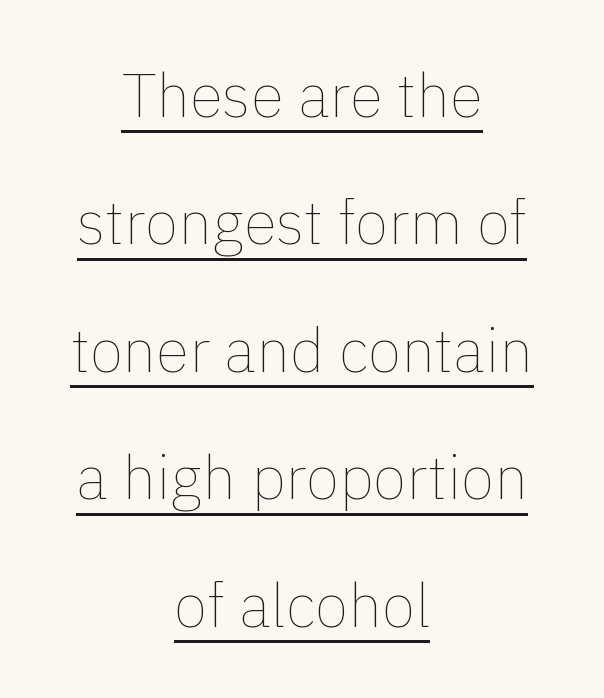
Designer's note — italics off, roman on. Students, note that the glyphs here touch the page at normal intervals. Vertical stems look standard width or narrower in stroke. The text block is weighted toward neither margin, spreading evenly from the middle. Think of a printed novel: that variable character pitch is what you see here.
